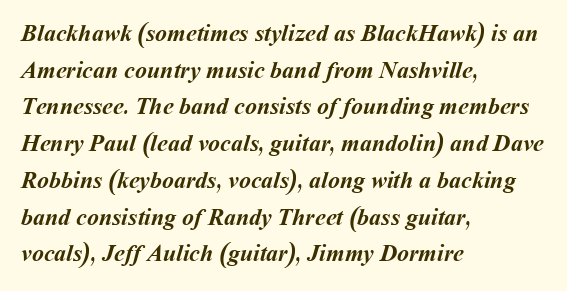
{"bold": "yes", "underline": "no", "align": "left", "line_spacing": "normal", "line_spacing_ratio": 1.53, "letter_spacing": "normal", "letter_spacing_em": 0.0, "glyph_px": 24}
